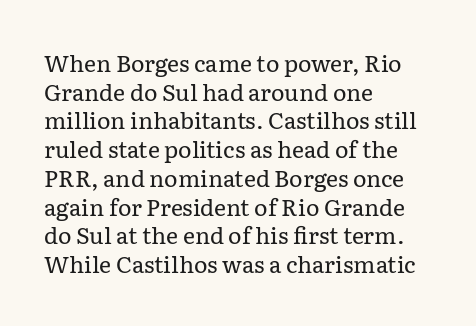
{"italic": "no", "bold": "no", "underline": "no", "align": "left", "line_spacing": "normal", "line_spacing_ratio": 1.25, "letter_spacing": "normal", "letter_spacing_em": 0.0, "glyph_px": 23}
